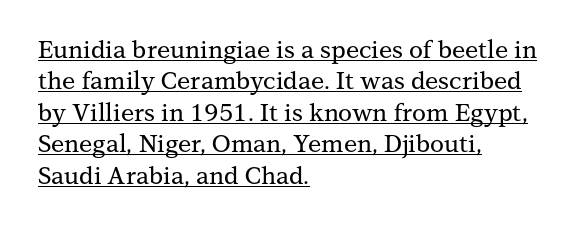
Q: Is the text italic (slanted)? A: No, it is upright.
Q: Is the text underlined? A: Yes.
Q: How is the paragraph aligned? A: Left-aligned.
Q: Is the spacing between letters normal or unusually wide? A: Normal.
Q: Is the spacing between lines tight, normal or loose? A: Normal.
